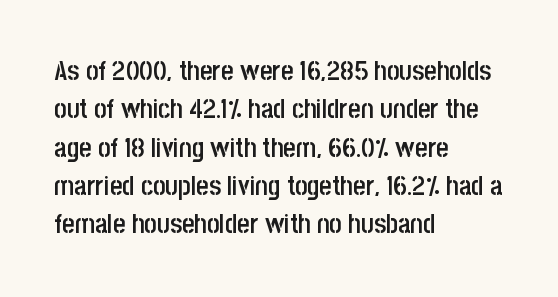
The image shows 27 px text type, upright; set left-aligned, normal line spacing (1.42x), normal letter spacing, not underlined.
